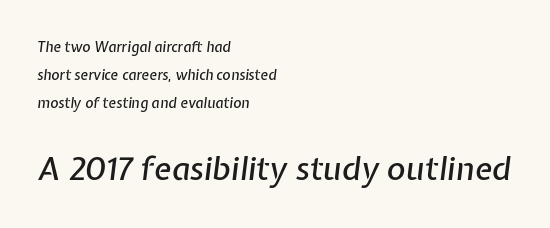
The image shows 32 px text type, italic (leaning right); set left-aligned, loose line spacing (1.99x), normal letter spacing, not underlined; the second (bottom) block is 2.29x larger; low stroke contrast and a medium x-height.
